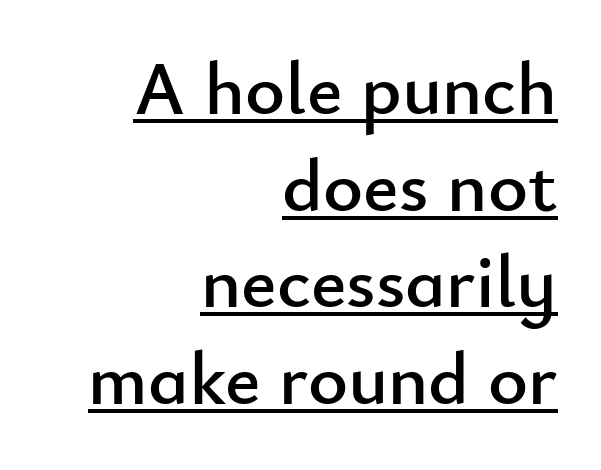
Q: Is the text italic (slanted)? A: No, it is upright.
Q: Is the typeface a serif or a sans-serif typeface? A: Sans-serif.
Q: Is the text underlined? A: Yes.
Q: How is the paragraph aligned? A: Right-aligned.
Q: Is the spacing between letters normal or unusually wide? A: Normal.
Q: Is the spacing between lines tight, normal or loose? A: Normal.
Q: Width (condensed, normal, or wide)? A: Normal.
Q: Stroke contrast? A: Low.
Q: x-height? A: Small.
Q: Monospaced? A: No.
